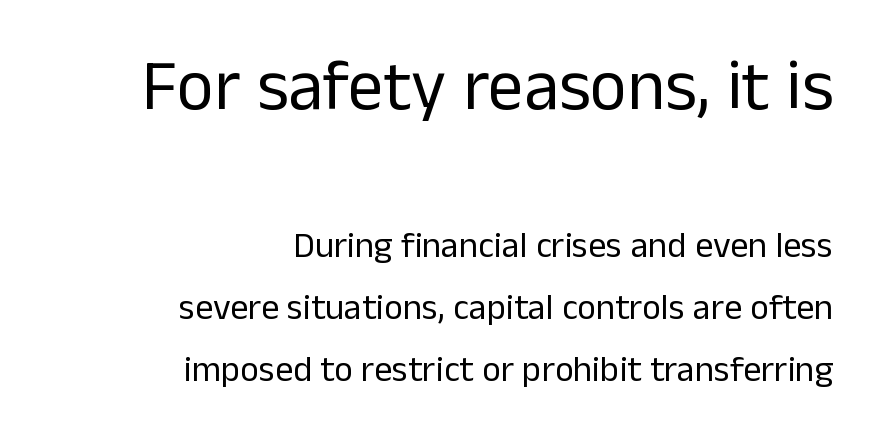
Do the letters lean? They stand straight. The strip under each line holds only bare page. Character widths vary here, with narrow letters taking less room than wide ones. Note: no serifs on the glyphs.
